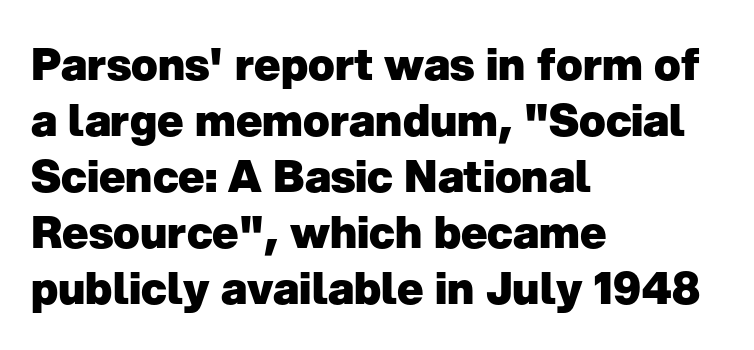
{"serif": "no", "italic": "no", "bold": "yes", "weight": "heavy", "width": "normal", "stroke_contrast": "low", "x_height": "medium", "monospaced": "no", "underline": "no", "align": "left", "line_spacing": "normal", "line_spacing_ratio": 1.27, "letter_spacing": "normal", "letter_spacing_em": 0.0, "glyph_px": 44}
